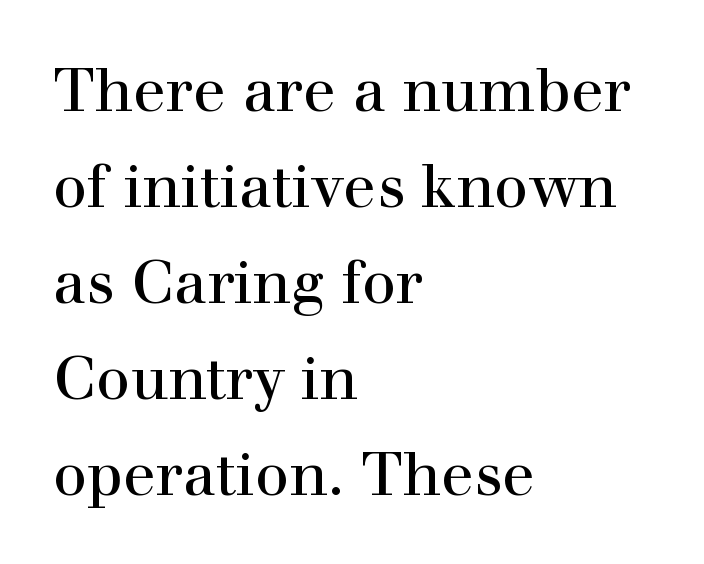
The image shows 60 px serif type, upright; set left-aligned, normal line spacing (1.6x), normal letter spacing, not underlined; a medium x-height.
